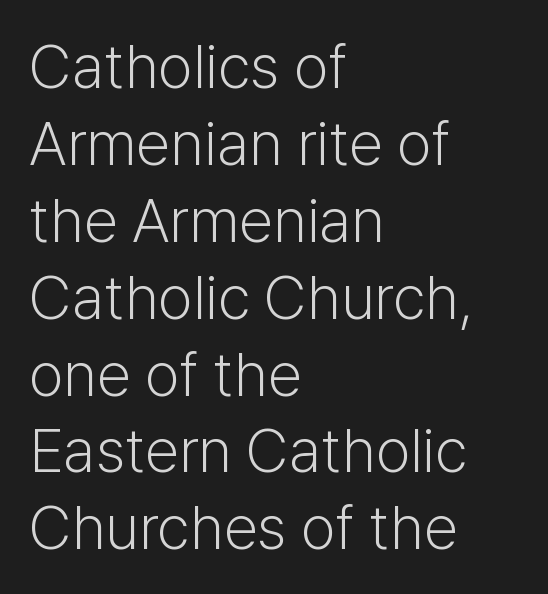
The image shows 62 px light sans-serif type, upright; set left-aligned, line spacing 1.24x, normal letter spacing, not underlined; low stroke contrast and a medium x-height.
